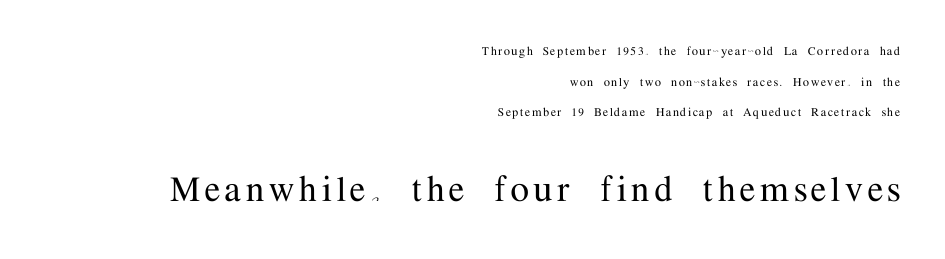
The image shows 42 px serif type, upright; set right-aligned, loose line spacing (2.19x), not underlined; the second (bottom) block is 3.0x larger; medium stroke contrast and a medium x-height.
